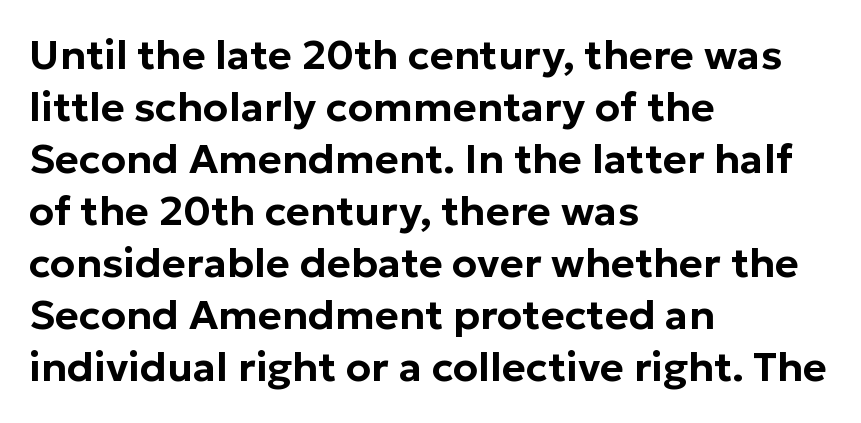
The image shows 41 px sans-serif type, upright; set left-aligned, normal line spacing (1.27x), normal letter spacing, not underlined; low stroke contrast and a medium x-height.
